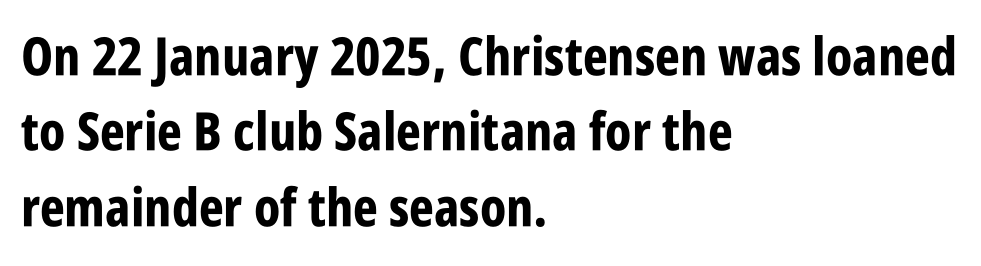
The image shows 53 px bold, condensed sans-serif type, upright; set left-aligned, normal line spacing (1.42x), normal letter spacing, not underlined; low stroke contrast and a large x-height.
